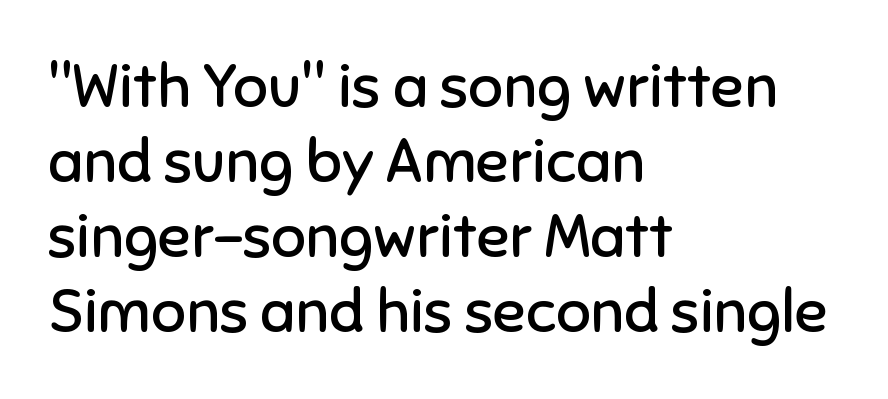
{"serif": "no", "italic": "no", "bold": "no", "weight": "regular", "width": "normal", "stroke_contrast": "low", "x_height": "medium", "monospaced": "no", "underline": "no", "align": "left", "line_spacing_ratio": 1.23, "letter_spacing": "normal", "letter_spacing_em": 0.0, "glyph_px": 61}
